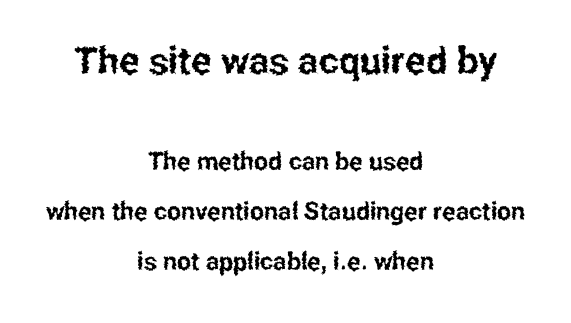
Q: Is the text italic (slanted)? A: No, it is upright.
Q: Is the typeface a serif or a sans-serif typeface? A: Sans-serif.
Q: Is the text underlined? A: No.
Q: How is the paragraph aligned? A: Centered.
Q: Is the spacing between letters normal or unusually wide? A: Normal.
Q: Is the spacing between lines tight, normal or loose? A: Loose.
Q: Which block of text is set in a larger size, the first (top) or the second (bottom)? A: The first (top) one.
Q: Width (condensed, normal, or wide)? A: Condensed.
Q: Stroke contrast? A: Low.
Q: x-height? A: Medium.
Q: Monospaced? A: No.
